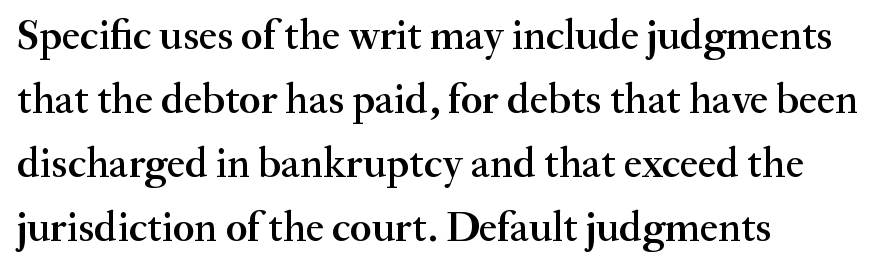
Each letter keeps its own natural width here, so spacing adapts to shape. Summary of vertical rhythm: regular, with standard interline spacing. The lettering stays uniformly vertical, giving the passage a roman look. Where is the straight margin? On the left.
